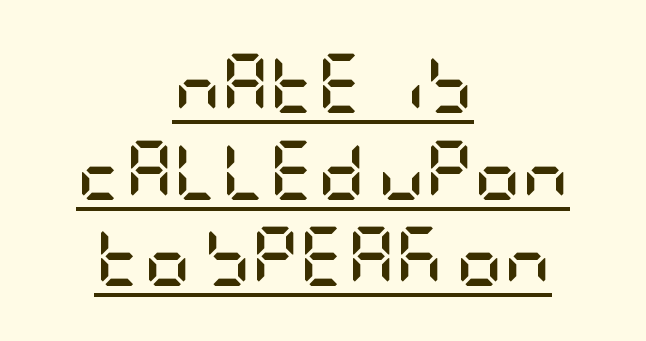
{"serif": "no", "italic": "no", "bold": "yes", "weight": "semibold", "width": "condensed", "stroke_contrast": "low", "x_height": "large", "underline": "yes", "align": "center", "line_spacing": "normal", "line_spacing_ratio": 1.47, "letter_spacing": "normal", "letter_spacing_em": 0.0, "glyph_px": 59}
